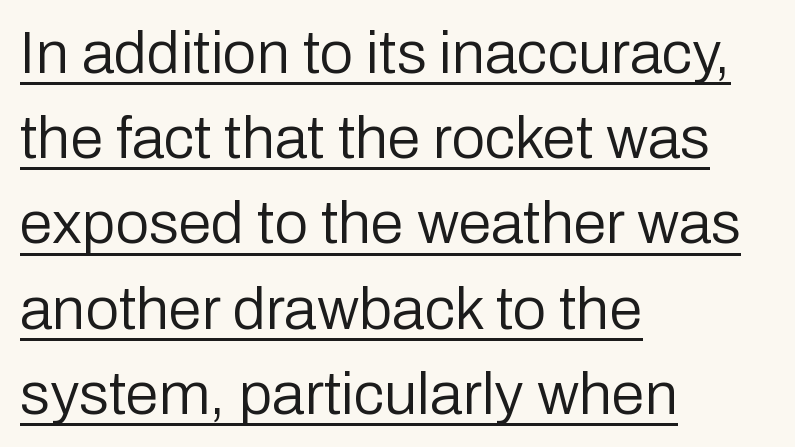
The image shows 60 px regular-weight sans-serif type, upright; set left-aligned, normal line spacing (1.42x), normal letter spacing, underlined; low stroke contrast and a medium x-height.
